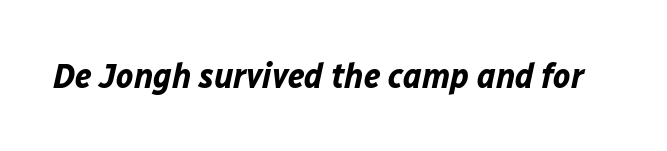
Q: Is the text bold? A: Yes.
Q: Is the text italic (slanted)? A: Yes, it leans right by about 12 degrees.
Q: Is the text underlined? A: No.
Q: Is the spacing between letters normal or unusually wide? A: Normal.
Q: Width (condensed, normal, or wide)? A: Normal.
Q: Stroke contrast? A: Low.
Q: x-height? A: Medium.
Q: Monospaced? A: No.
